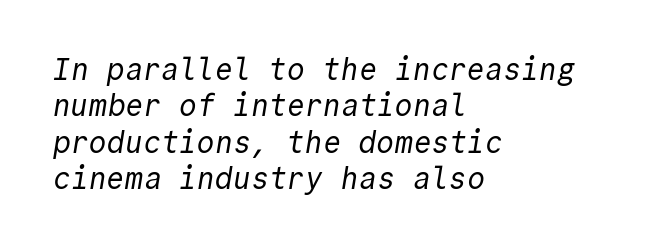
{"serif": "no", "bold": "no", "weight": "regular", "width": "normal", "x_height": "medium", "monospaced": "yes", "underline": "no", "align": "left", "line_spacing_ratio": 1.21, "letter_spacing": "normal", "letter_spacing_em": 0.0, "glyph_px": 30}
